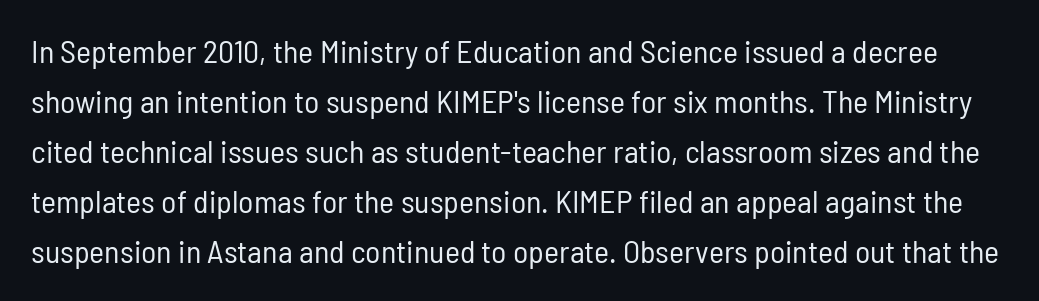
The image shows 32 px regular-weight, condensed sans-serif type, upright; set normal line spacing (1.56x), normal letter spacing, not underlined; low stroke contrast and a medium x-height.
